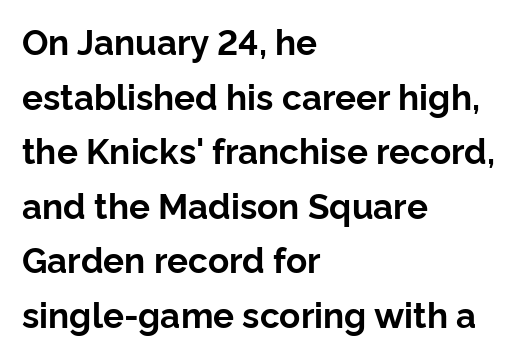
The image shows 35 px bold sans-serif type, upright; set left-aligned, normal line spacing (1.56x), normal letter spacing, not underlined; low stroke contrast and a medium x-height.
